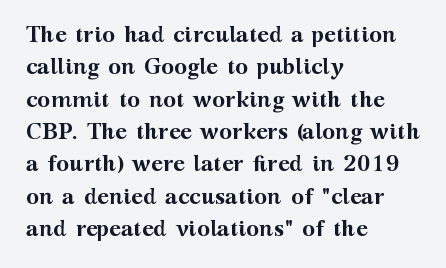
This block has exactly the height ordinary leading produces. A roman cut, with each character standing at attention. Typesetter's note: full bold, strokes at maximum text heaviness. The rendering anchors every line to the left-hand side.
